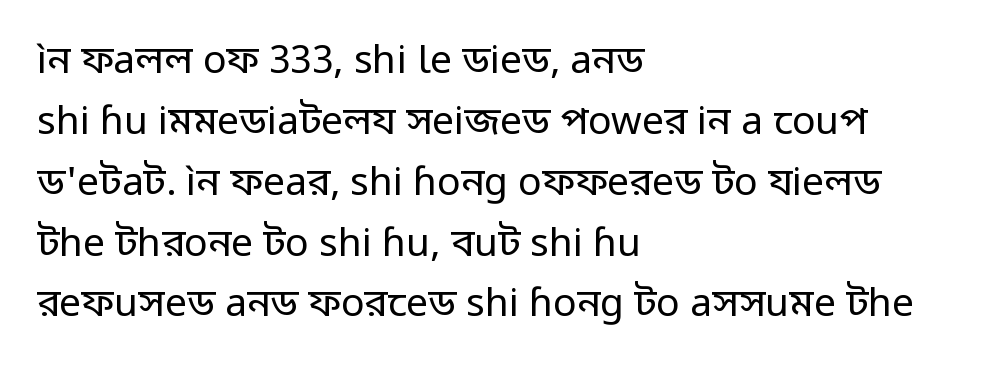
Q: Is the text bold? A: No.
Q: Is the text italic (slanted)? A: No, it is upright.
Q: Is the typeface a serif or a sans-serif typeface? A: Sans-serif.
Q: Is the text underlined? A: No.
Q: How is the paragraph aligned? A: Left-aligned.
Q: Is the spacing between letters normal or unusually wide? A: Normal.
Q: Is the spacing between lines tight, normal or loose? A: Normal.
Q: Width (condensed, normal, or wide)? A: Normal.
Q: Stroke contrast? A: Low.
Q: x-height? A: Medium.
Q: Monospaced? A: No.
